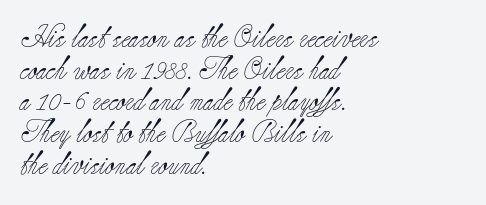
{"bold": "no", "underline": "no", "align": "left", "line_spacing": "normal", "line_spacing_ratio": 1.38, "letter_spacing": "normal", "letter_spacing_em": 0.0, "glyph_px": 23}
